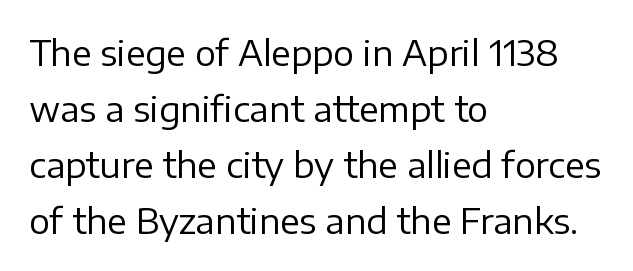
The image shows 35 px regular-weight sans-serif type, upright; set left-aligned, normal line spacing (1.6x), normal letter spacing, not underlined; low stroke contrast and a medium x-height.
